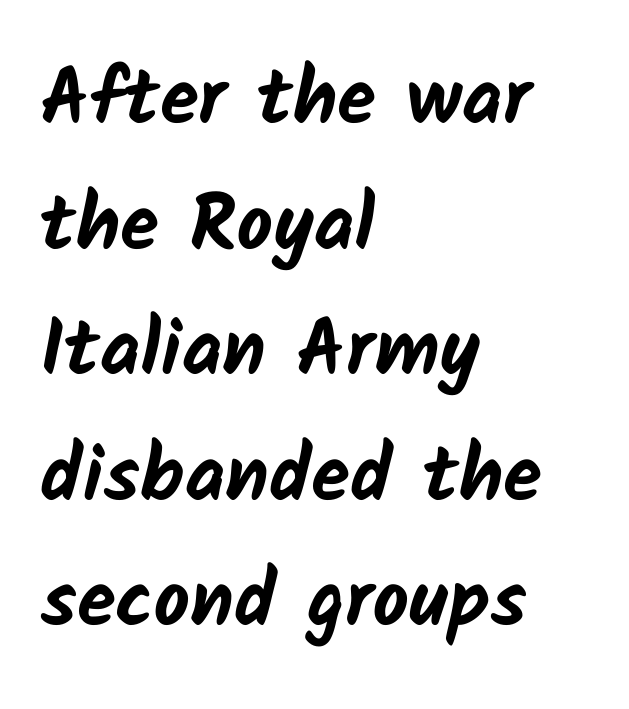
{"serif": "no", "bold": "yes", "weight": "bold", "width": "normal", "stroke_contrast": "low", "x_height": "medium", "monospaced": "no", "underline": "no", "align": "left", "line_spacing": "normal", "line_spacing_ratio": 1.59, "letter_spacing": "normal", "letter_spacing_em": 0.0, "glyph_px": 79}
